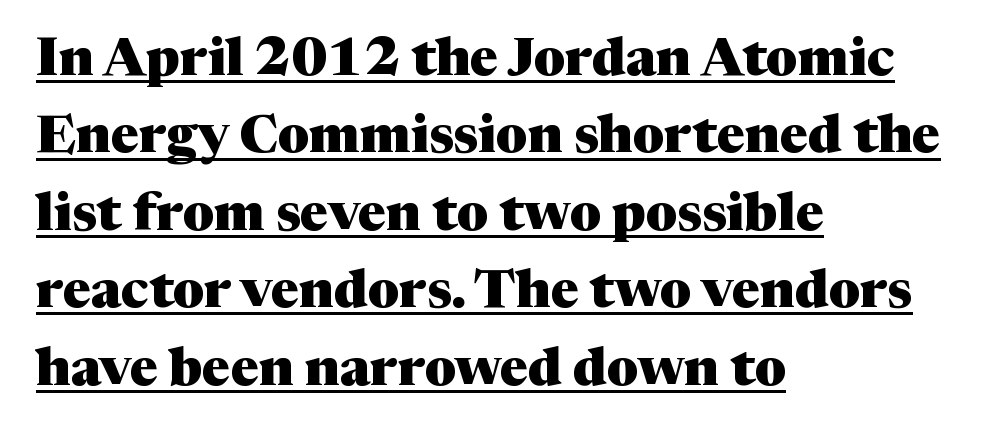
Q: Is the text bold? A: Yes.
Q: Is the text italic (slanted)? A: No, it is upright.
Q: Is the typeface a serif or a sans-serif typeface? A: Serif.
Q: Is the text underlined? A: Yes.
Q: How is the paragraph aligned? A: Left-aligned.
Q: Is the spacing between letters normal or unusually wide? A: Normal.
Q: Is the spacing between lines tight, normal or loose? A: Normal.
Q: Width (condensed, normal, or wide)? A: Normal.
Q: Stroke contrast? A: Medium.
Q: x-height? A: Medium.
Q: Monospaced? A: No.
